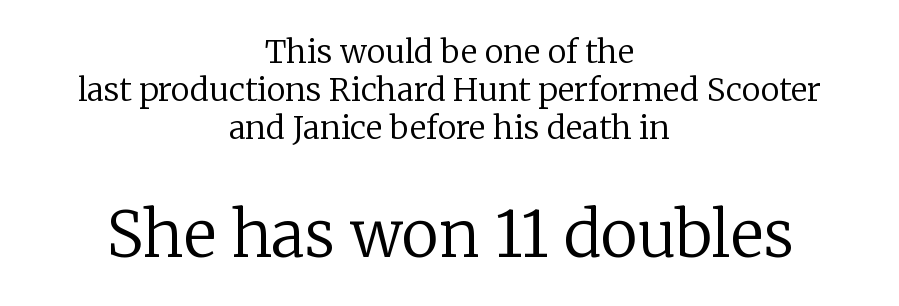
The image shows 63 px regular-weight serif type, upright; set centered, line spacing 1.18x, normal letter spacing, not underlined; the second (bottom) block is 1.97x larger; low stroke contrast and a medium x-height.
